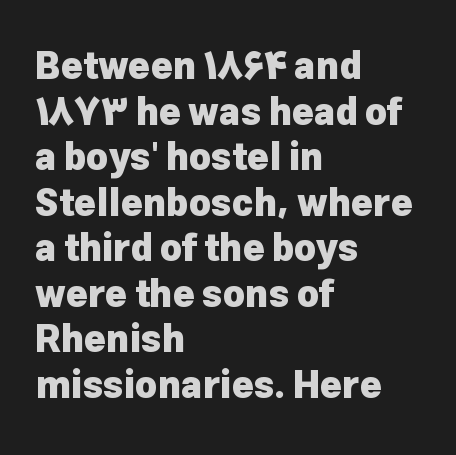
Q: Is the text bold? A: Yes.
Q: Is the text italic (slanted)? A: No, it is upright.
Q: Is the typeface a serif or a sans-serif typeface? A: Sans-serif.
Q: Is the text underlined? A: No.
Q: How is the paragraph aligned? A: Left-aligned.
Q: Is the spacing between letters normal or unusually wide? A: Normal.
Q: Width (condensed, normal, or wide)? A: Normal.
Q: Stroke contrast? A: Low.
Q: x-height? A: Medium.
Q: Monospaced? A: No.
